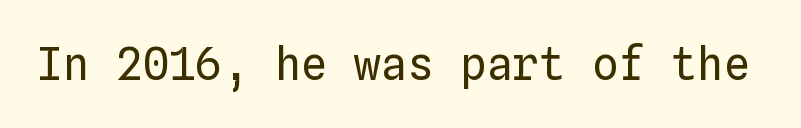
Do the characters align in a grid? Yes, the font is monospaced. Nobody drew a line under any word here. Is this a heavy cut? Hardly; it is regular or lighter. The letters stand upright; this is a roman face. The horizontal fit of the characters is conventional and even.
